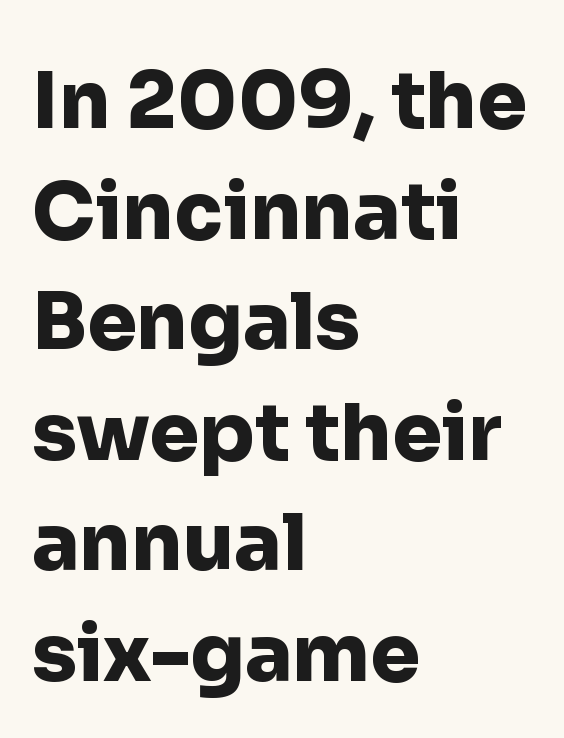
Q: Is the text bold? A: Yes.
Q: Is the text italic (slanted)? A: No, it is upright.
Q: Is the typeface a serif or a sans-serif typeface? A: Sans-serif.
Q: Is the text underlined? A: No.
Q: How is the paragraph aligned? A: Left-aligned.
Q: Is the spacing between letters normal or unusually wide? A: Normal.
Q: Is the spacing between lines tight, normal or loose? A: Normal.
Q: Width (condensed, normal, or wide)? A: Normal.
Q: Stroke contrast? A: Low.
Q: x-height? A: Medium.
Q: Monospaced? A: No.
